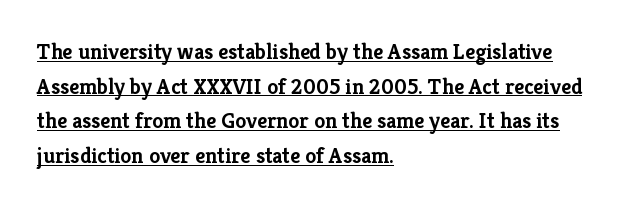
Q: Is the text bold? A: Yes.
Q: Is the text italic (slanted)? A: No, it is upright.
Q: Is the text underlined? A: Yes.
Q: How is the paragraph aligned? A: Left-aligned.
Q: Is the spacing between letters normal or unusually wide? A: Normal.
Q: Is the spacing between lines tight, normal or loose? A: Normal.
